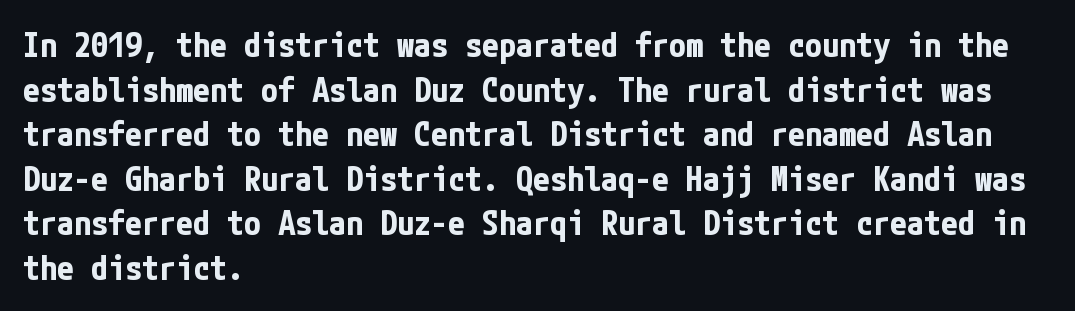
The image shows 34 px bold, condensed sans-serif type, upright; set left-aligned, normal line spacing (1.31x), normal letter spacing, not underlined; low stroke contrast and a medium x-height.
